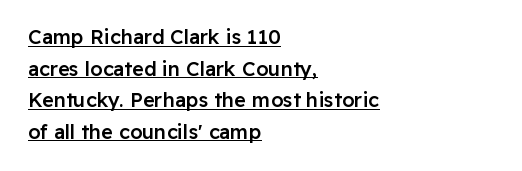
{"italic": "no", "bold": "semi", "underline": "yes", "align": "left", "line_spacing": "normal", "line_spacing_ratio": 1.58, "letter_spacing": "normal", "letter_spacing_em": 0.0, "glyph_px": 20}
